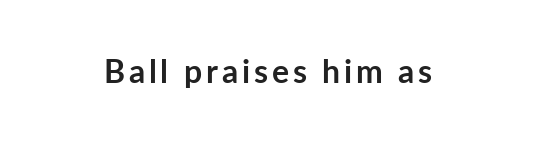
Each letter's strokes conclude bluntly, with no projecting serifs. Words float on clear page, feet unadorned. The passage shown is typed in a proportional face where columns would drift. You can tell it's not italic because the verticals are truly vertical.
